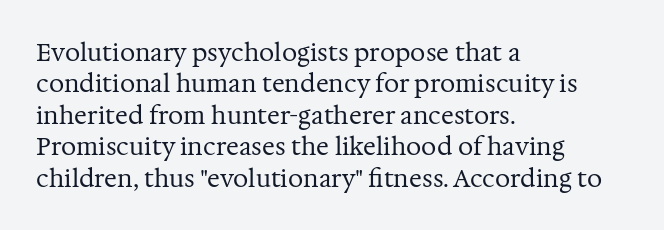
The image shows 24 px text type, upright; set left-aligned, normal line spacing (1.31x), normal letter spacing, not underlined.
